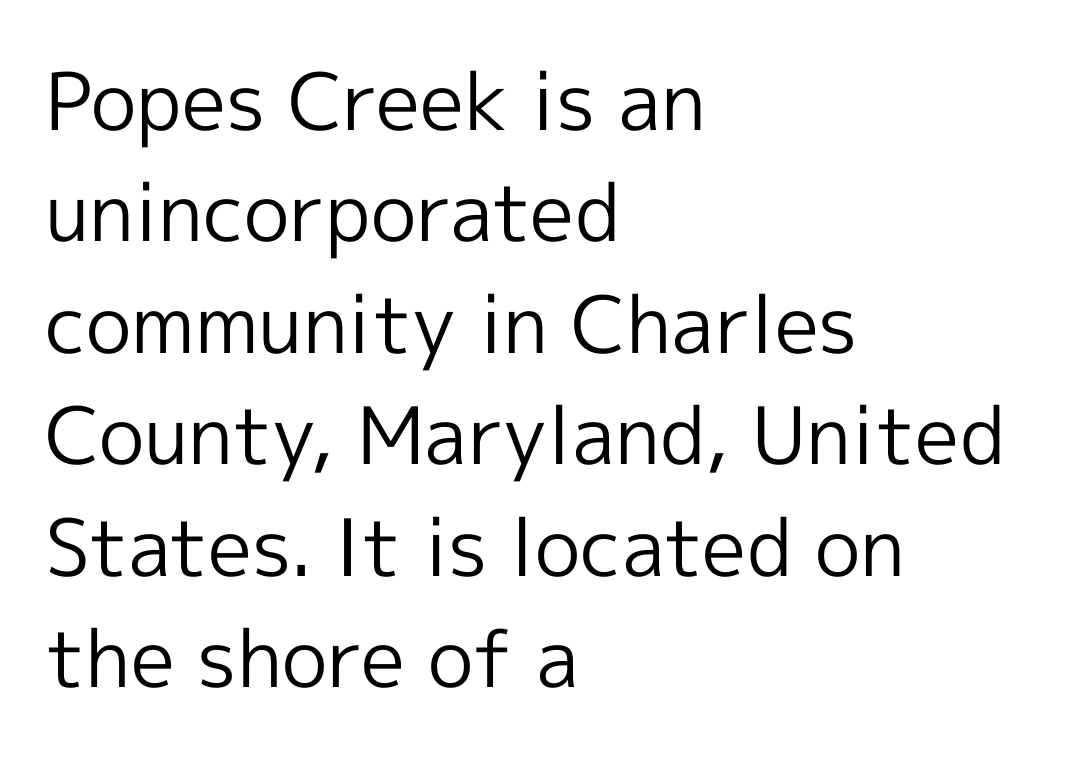
{"serif": "no", "italic": "no", "bold": "no", "weight": "regular", "width": "normal", "x_height": "medium", "monospaced": "no", "underline": "no", "align": "left", "line_spacing": "normal", "line_spacing_ratio": 1.41, "letter_spacing": "normal", "letter_spacing_em": 0.0, "glyph_px": 79}
